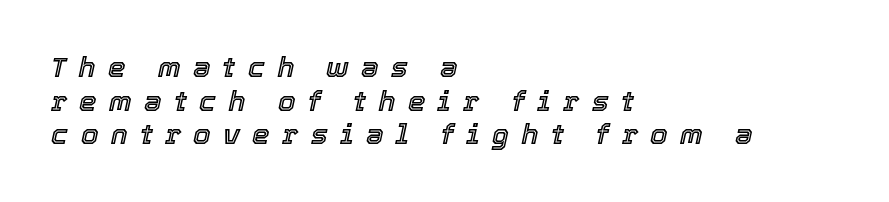
{"italic": "yes", "lean": "right", "slant_degrees": 12, "width": "normal", "x_height": "medium", "monospaced": "no", "underline": "no", "align": "left", "line_spacing_ratio": 1.2, "letter_spacing": "wide", "letter_spacing_em": 0.44, "glyph_px": 28}
